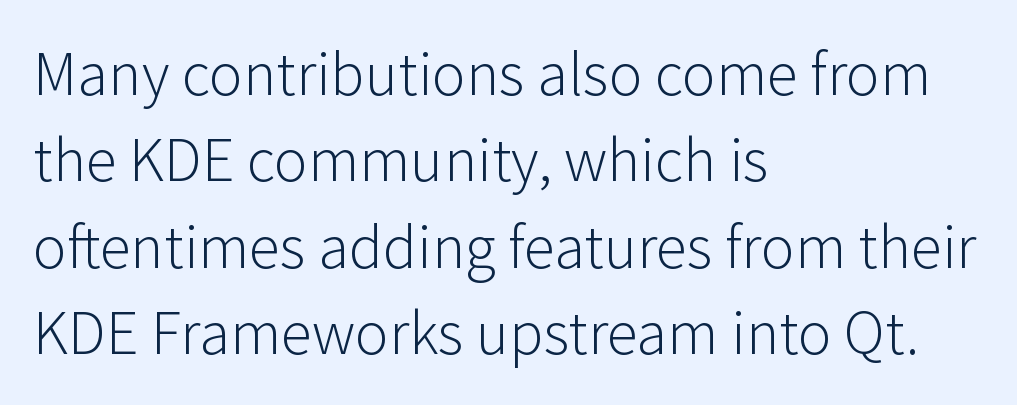
Reading down the column, the eye jumps a familiar distance to each next line. Standard letterfit; no display-style spreading of the glyphs. If you drew a line through each stem, it would be perfectly vertical. In CSS terms this would be text-align: left.
